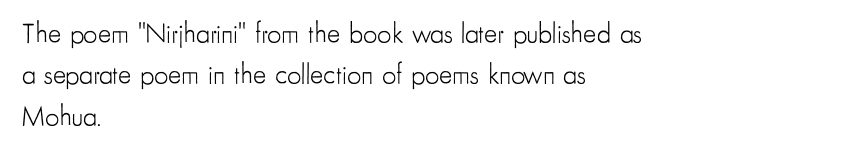
The passage shown is typed in a proportional face where columns would drift. Beneath every word, the page is bare. Reading down the block, your eye returns to a fixed left position each line. The vertical gap from one line to the next is medium.
